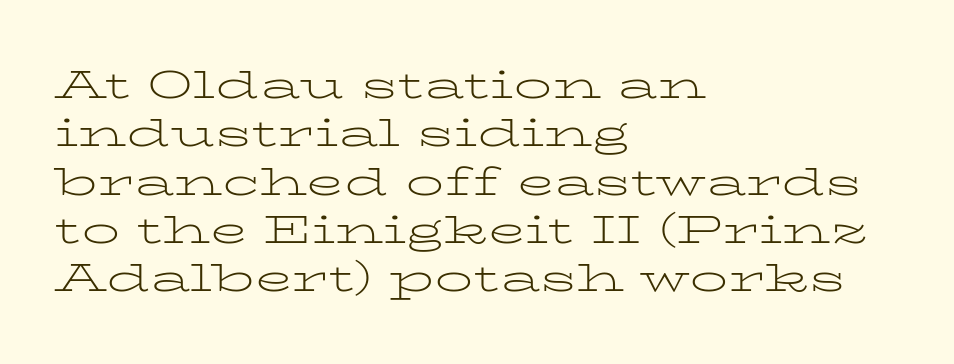
Q: Is the text bold? A: No.
Q: Is the text italic (slanted)? A: No, it is upright.
Q: Is the typeface a serif or a sans-serif typeface? A: Serif.
Q: Is the text underlined? A: No.
Q: How is the paragraph aligned? A: Left-aligned.
Q: Is the spacing between letters normal or unusually wide? A: Normal.
Q: Is the spacing between lines tight, normal or loose? A: Normal.
Q: Width (condensed, normal, or wide)? A: Wide.
Q: Stroke contrast? A: Low.
Q: x-height? A: Medium.
Q: Monospaced? A: No.
